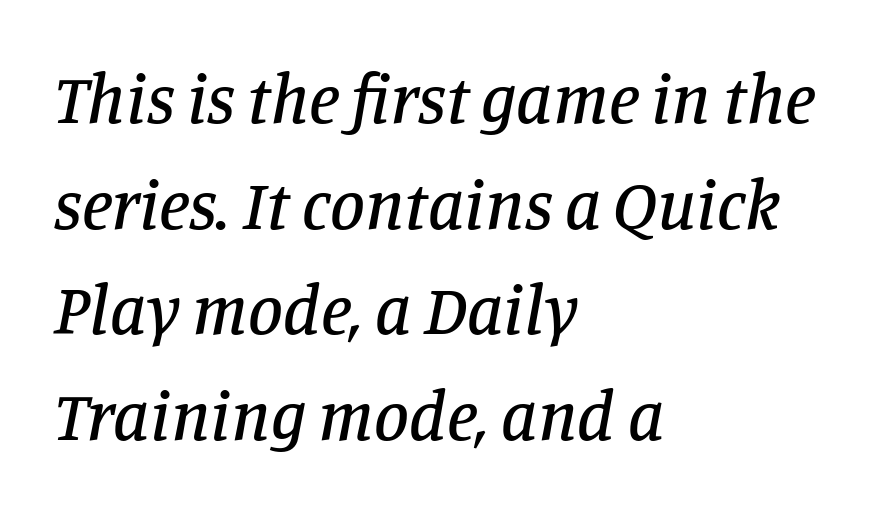
Q: Is the text italic (slanted)? A: Yes, it leans right by about 11 degrees.
Q: Is the typeface a serif or a sans-serif typeface? A: Serif.
Q: Is the text underlined? A: No.
Q: How is the paragraph aligned? A: Left-aligned.
Q: Is the spacing between letters normal or unusually wide? A: Normal.
Q: Is the spacing between lines tight, normal or loose? A: Normal.
Q: Width (condensed, normal, or wide)? A: Normal.
Q: Stroke contrast? A: Low.
Q: x-height? A: Large.
Q: Monospaced? A: No.
